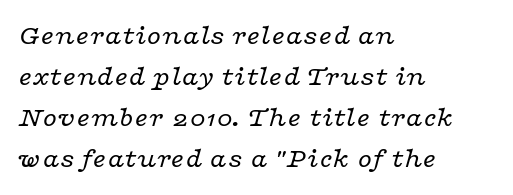
{"serif": "yes", "italic": "yes", "lean": "right", "slant_degrees": 16, "bold": "no", "weight": "regular", "width": "wide", "stroke_contrast": "low", "x_height": "medium", "monospaced": "no", "underline": "no", "align": "left", "line_spacing": "normal", "line_spacing_ratio": 1.41, "letter_spacing": "normal", "letter_spacing_em": 0.0, "glyph_px": 29}
